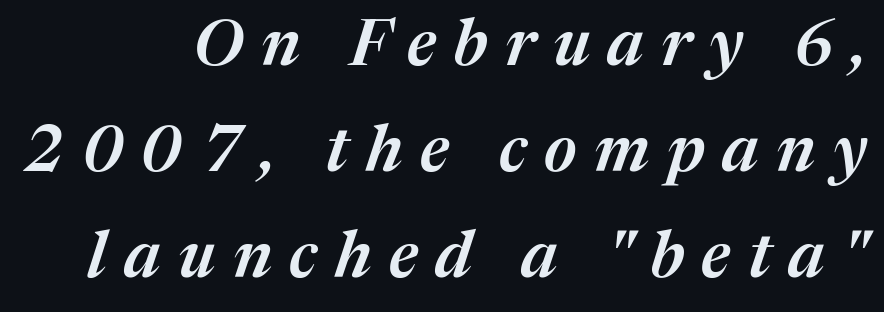
Only glyphs here, with clear space below each row. These lines sit exactly where default settings would place them. The axis of the letterforms is tilted away from vertical. Character widths vary here, with narrow letters taking less room than wide ones.
